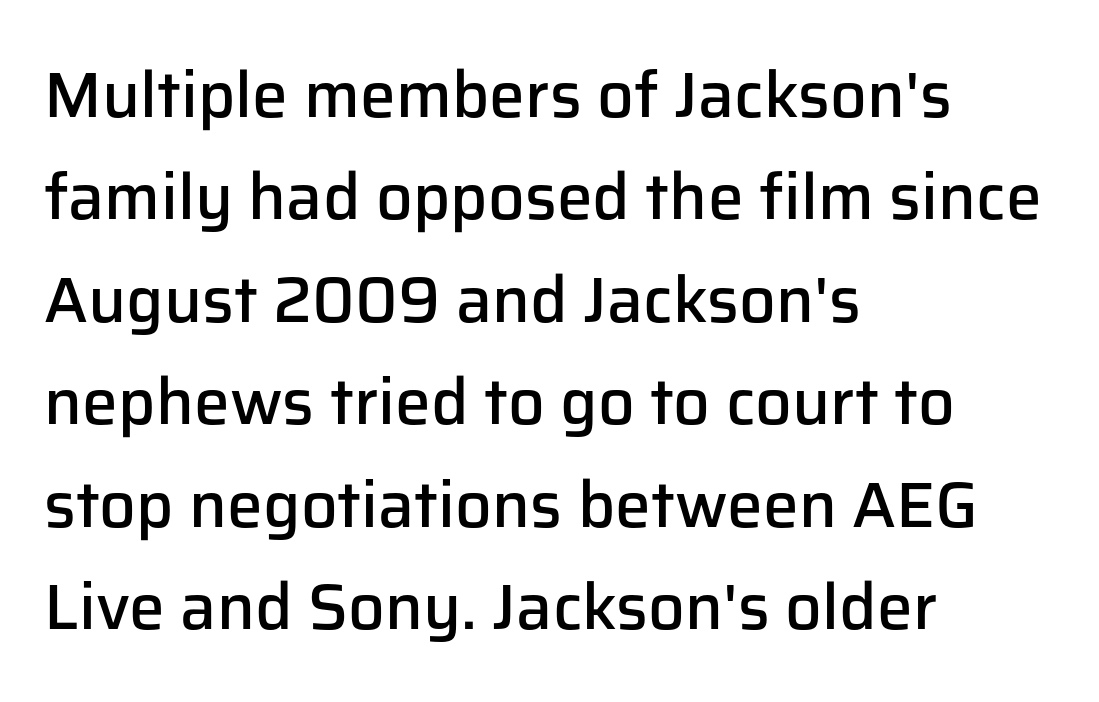
The image shows 64 px semibold sans-serif type, upright; set left-aligned, normal line spacing (1.6x), normal letter spacing, not underlined; low stroke contrast and a medium x-height.
